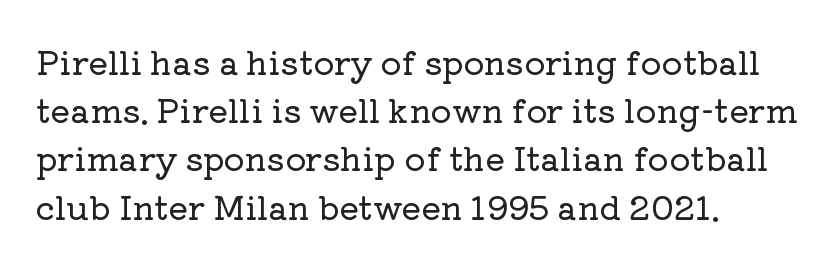
Q: Is the text italic (slanted)? A: No, it is upright.
Q: Is the typeface a serif or a sans-serif typeface? A: Serif.
Q: Is the text underlined? A: No.
Q: How is the paragraph aligned? A: Left-aligned.
Q: Is the spacing between letters normal or unusually wide? A: Normal.
Q: Is the spacing between lines tight, normal or loose? A: Normal.
Q: Width (condensed, normal, or wide)? A: Normal.
Q: Stroke contrast? A: Low.
Q: x-height? A: Medium.
Q: Monospaced? A: No.
